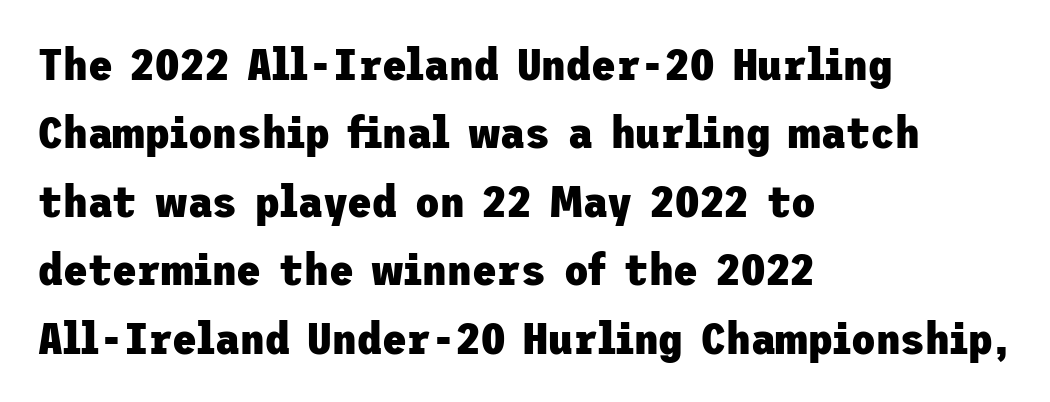
Regarding serifs, this sample does without them. Glyph-to-glyph distance matches everyday printed text. Has an underline been added? It has not. Students, observe: this is what conventionally led text looks like.
